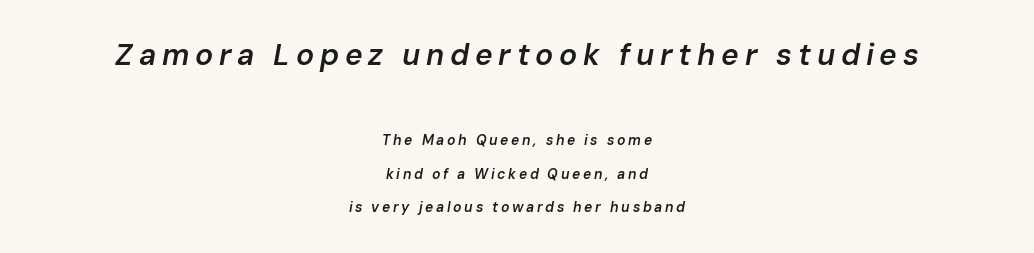
The image shows 30 px semibold type, italic (leaning right); set centered, loose line spacing (2.4x), not underlined; the first (top) block is 2.14x larger; low stroke contrast and a medium x-height.
